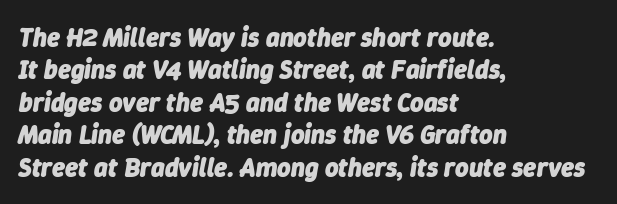
{"italic": "yes", "lean": "right", "slant_degrees": 9, "bold": "yes", "underline": "no", "align": "left", "line_spacing": "normal", "line_spacing_ratio": 1.25, "letter_spacing": "normal", "letter_spacing_em": 0.0, "glyph_px": 26}
